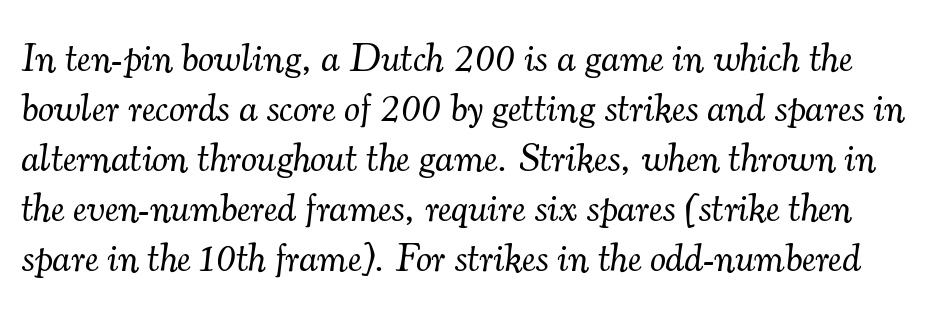
Q: Is the text bold? A: No.
Q: Is the text italic (slanted)? A: Yes, it leans right by about 7 degrees.
Q: Is the typeface a serif or a sans-serif typeface? A: Serif.
Q: Is the text underlined? A: No.
Q: Is the spacing between letters normal or unusually wide? A: Normal.
Q: Is the spacing between lines tight, normal or loose? A: Normal.
Q: Width (condensed, normal, or wide)? A: Normal.
Q: Stroke contrast? A: Medium.
Q: x-height? A: Small.
Q: Monospaced? A: No.
